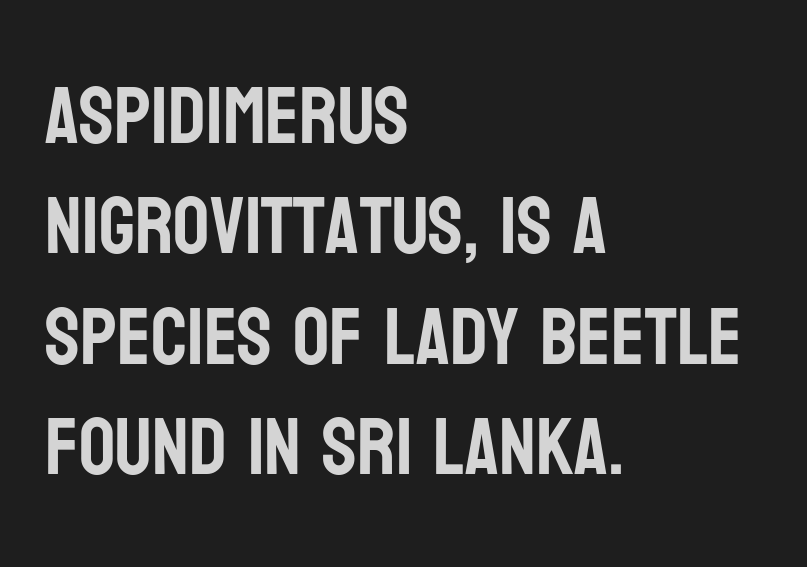
Q: Is the text italic (slanted)? A: No, it is upright.
Q: Is the typeface a serif or a sans-serif typeface? A: Sans-serif.
Q: Is the text underlined? A: No.
Q: How is the paragraph aligned? A: Left-aligned.
Q: Is the spacing between letters normal or unusually wide? A: Normal.
Q: Is the spacing between lines tight, normal or loose? A: Normal.
Q: Width (condensed, normal, or wide)? A: Condensed.
Q: Stroke contrast? A: Low.
Q: x-height? A: Large.
Q: Monospaced? A: No.
